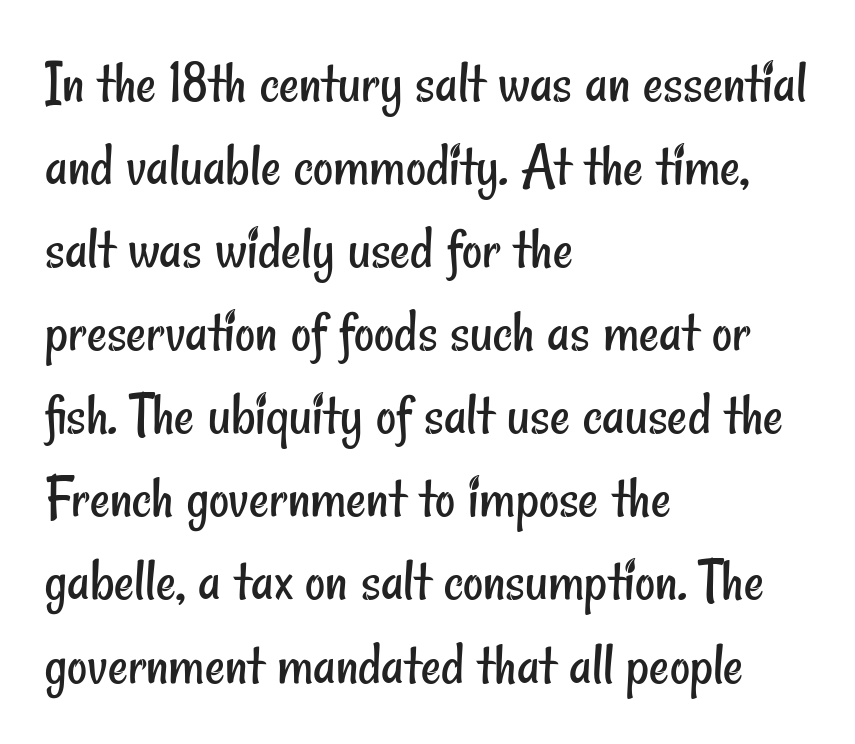
Q: Is the text bold? A: No.
Q: Is the typeface a serif or a sans-serif typeface? A: Sans-serif.
Q: Is the text underlined? A: No.
Q: How is the paragraph aligned? A: Left-aligned.
Q: Is the spacing between letters normal or unusually wide? A: Normal.
Q: Is the spacing between lines tight, normal or loose? A: Normal.
Q: Width (condensed, normal, or wide)? A: Condensed.
Q: Stroke contrast? A: Low.
Q: x-height? A: Small.
Q: Monospaced? A: No.
